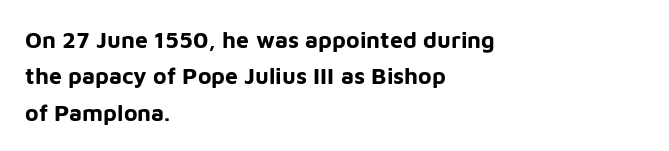
The text block is weighted toward the left margin, trailing off unevenly rightward. These lines carry a lot of weight — the face is fully bold. The letters stand upright; this is a roman face. Each row of text sits above clean, open space. This rendering leaves character spacing at its baseline value.
